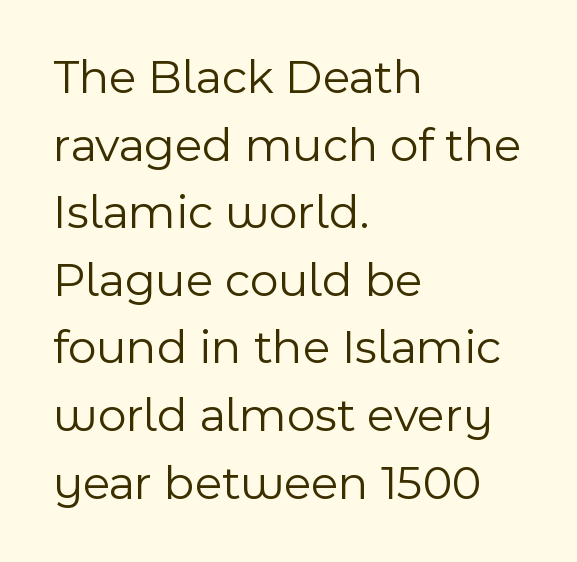
The letterforms sit at book weight or below. Successive baselines arrive at the customary interval. You could not count columns in this text — the font is proportionally spaced. Posture: straight, roman, zero tilt. Typographically, this falls in the sans-serif category. You could call the tracking neutral — neither tight nor loose.
